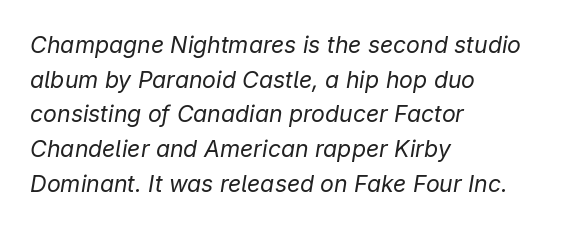
One-word summary of the alignment: left. Caption: standard tracking, unaltered. Students, observe: this is what conventionally led text looks like. Underlining? Definitely not there. Designer's note — italics engaged. Stems here are at most as thick as an everyday book face.
